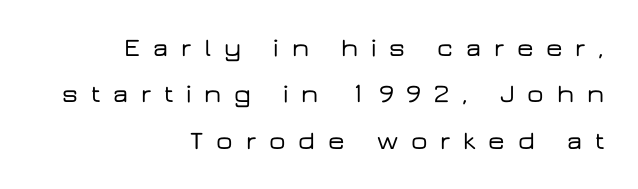
The image shows 26 px text type, upright; set right-aligned, line spacing 1.78x, unusually wide letter spacing (+0.49 em), not underlined.
